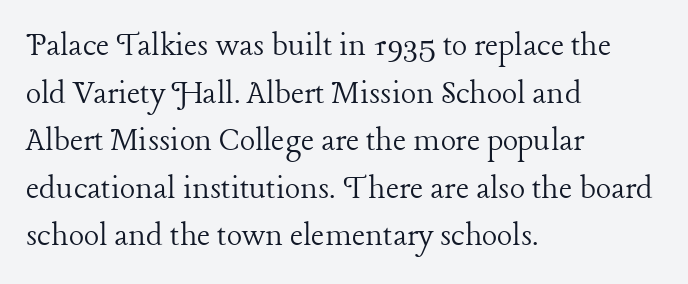
The image shows 36 px light serif type, upright; set left-aligned, normal line spacing (1.32x), normal letter spacing, not underlined; low stroke contrast and a medium x-height.
